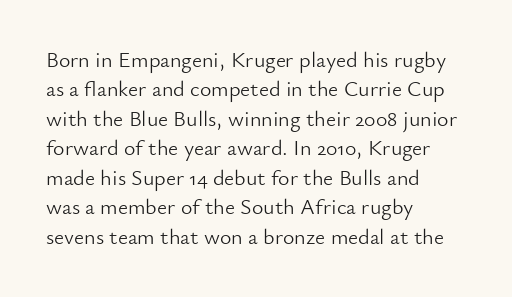
Q: Is the text bold? A: No.
Q: Is the text italic (slanted)? A: No, it is upright.
Q: Is the text underlined? A: No.
Q: How is the paragraph aligned? A: Left-aligned.
Q: Is the spacing between letters normal or unusually wide? A: Normal.
Q: Is the spacing between lines tight, normal or loose? A: Normal.
